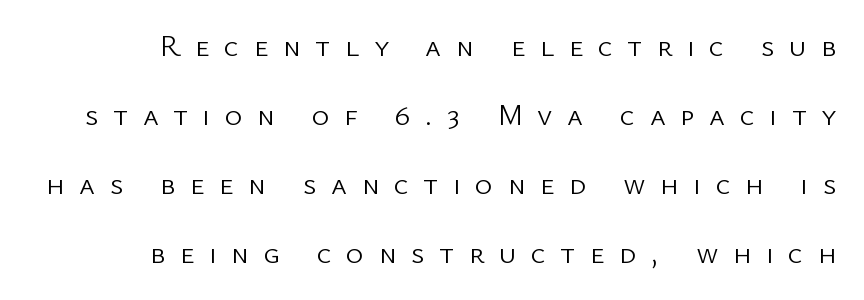
The image shows 30 px light sans-serif type, upright; set right-aligned, loose line spacing (2.3x), unusually wide letter spacing (+0.49 em), not underlined; low stroke contrast and a medium x-height.
